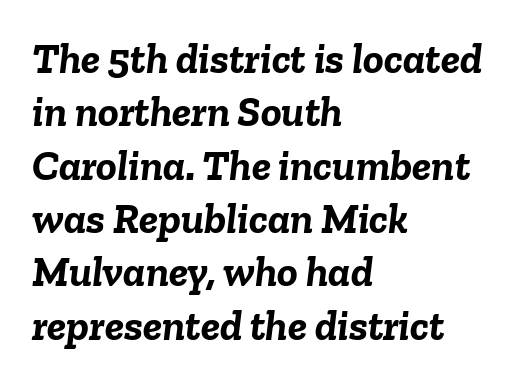
{"italic": "yes", "lean": "right", "slant_degrees": 6, "bold": "yes", "weight": "semibold", "width": "normal", "stroke_contrast": "low", "x_height": "medium", "monospaced": "no", "underline": "no", "align": "left", "line_spacing_ratio": 1.24, "letter_spacing": "normal", "letter_spacing_em": 0.0, "glyph_px": 43}
